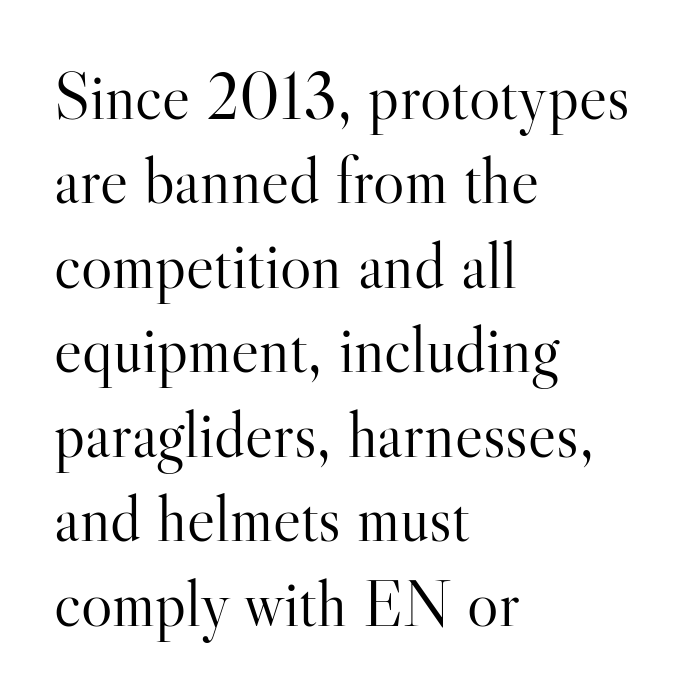
The image shows 66 px light serif type, upright; set left-aligned, normal line spacing (1.28x), normal letter spacing, not underlined; high stroke contrast and a small x-height.
